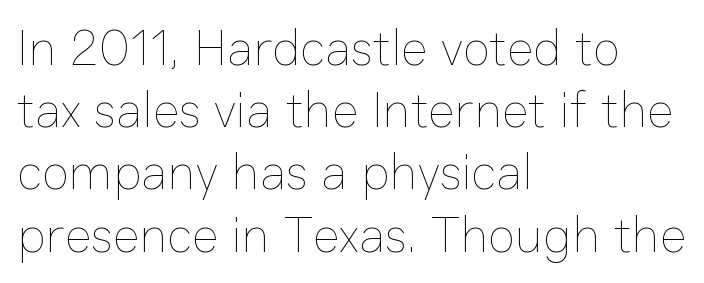
Q: Is the text bold? A: No.
Q: Is the text italic (slanted)? A: No, it is upright.
Q: Is the text underlined? A: No.
Q: How is the paragraph aligned? A: Left-aligned.
Q: Is the spacing between letters normal or unusually wide? A: Normal.
Q: Width (condensed, normal, or wide)? A: Normal.
Q: Stroke contrast? A: Low.
Q: x-height? A: Medium.
Q: Monospaced? A: No.
